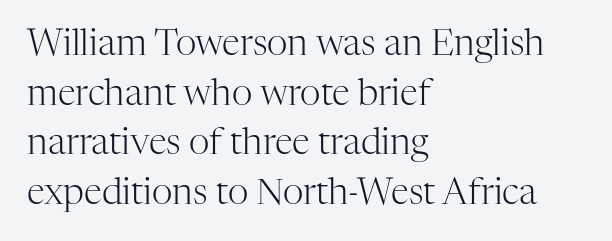
{"serif": "yes", "italic": "no", "bold": "no", "weight": "light", "width": "normal", "stroke_contrast": "high", "x_height": "medium", "monospaced": "no", "underline": "no", "align": "left", "line_spacing": "normal", "line_spacing_ratio": 1.38, "letter_spacing": "normal", "letter_spacing_em": 0.0, "glyph_px": 36}
